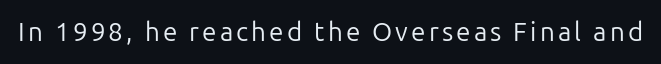
Q: Is the text bold? A: No.
Q: Is the text italic (slanted)? A: No, it is upright.
Q: Is the text underlined? A: No.
